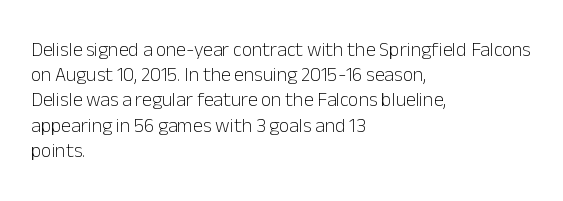
Q: Is the text bold? A: No.
Q: Is the text italic (slanted)? A: No, it is upright.
Q: Is the text underlined? A: No.
Q: How is the paragraph aligned? A: Left-aligned.
Q: Is the spacing between letters normal or unusually wide? A: Normal.
Q: Is the spacing between lines tight, normal or loose? A: Normal.
